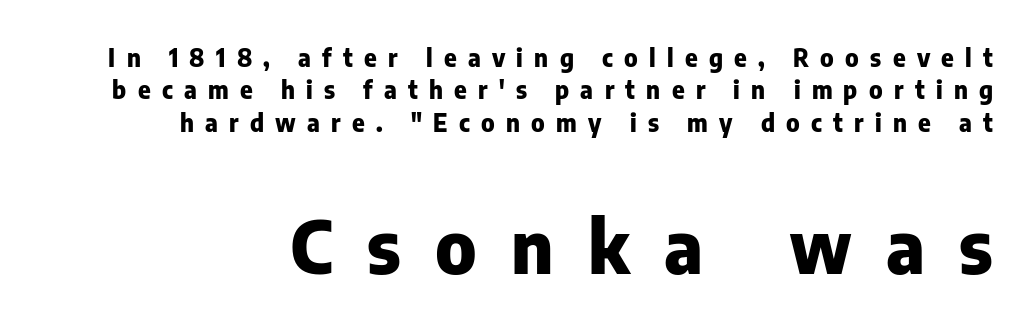
{"serif": "no", "italic": "no", "bold": "yes", "weight": "heavy", "width": "normal", "stroke_contrast": "low", "x_height": "medium", "monospaced": "no", "underline": "no", "line_spacing": "normal", "line_spacing_ratio": 1.35, "letter_spacing": "wide", "letter_spacing_em": 0.47, "larger_block": "second", "size_ratio": 3.04, "glyph_px": 73}
